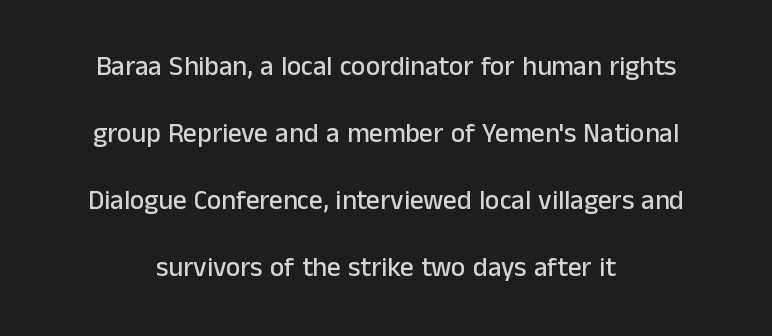
Posture: straight, roman, zero tilt. Anything drawn beneath the words? Only blank space. Honestly, the letter spacing is just normal — you wouldn't notice it. Alignment: centered.
